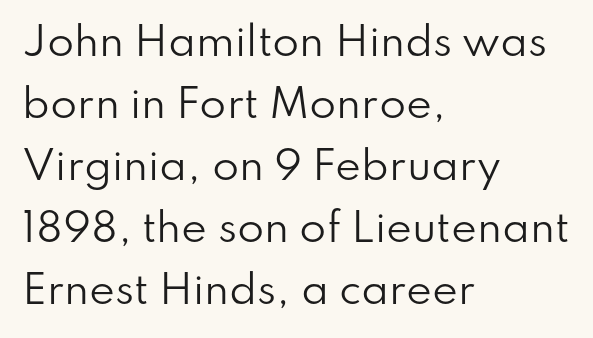
The image shows 39 px regular-weight sans-serif type, upright; set left-aligned, normal line spacing (1.59x), normal letter spacing, not underlined; low stroke contrast and a small x-height.
